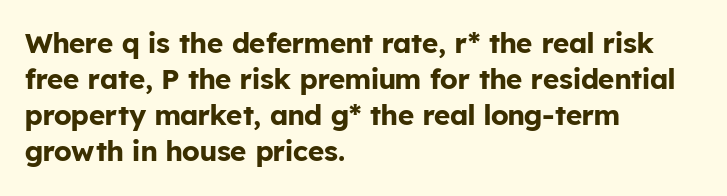
Q: Is the text bold? A: Yes.
Q: Is the text italic (slanted)? A: No, it is upright.
Q: Is the typeface a serif or a sans-serif typeface? A: Sans-serif.
Q: Is the text underlined? A: No.
Q: How is the paragraph aligned? A: Left-aligned.
Q: Is the spacing between letters normal or unusually wide? A: Normal.
Q: Is the spacing between lines tight, normal or loose? A: Normal.
Q: Width (condensed, normal, or wide)? A: Normal.
Q: Stroke contrast? A: Low.
Q: x-height? A: Medium.
Q: Monospaced? A: No.
